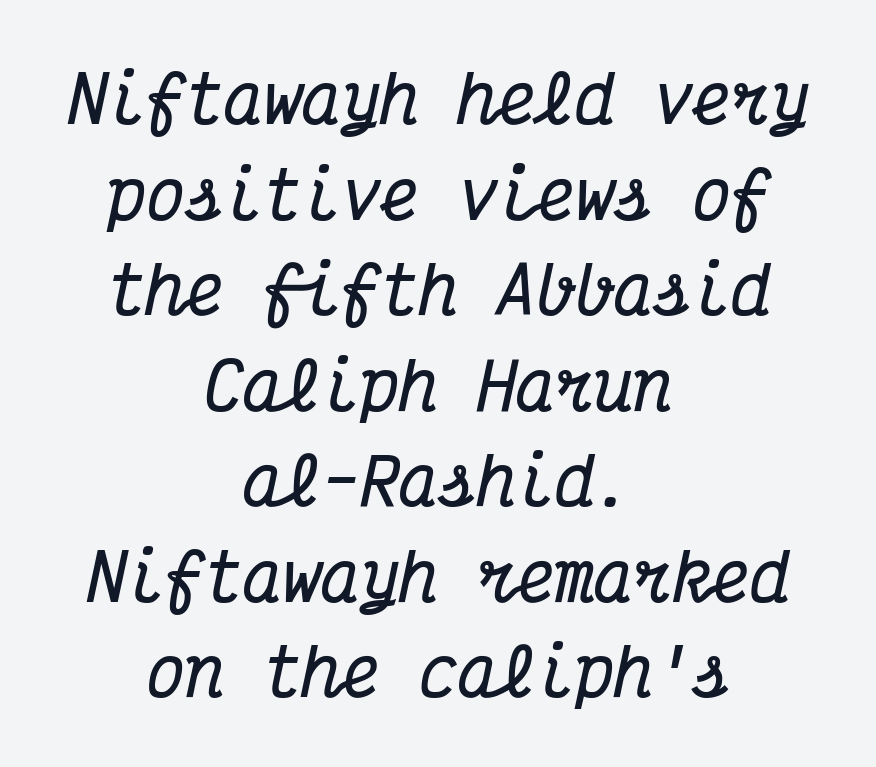
Slant detected: the letters are inclined. The passage shown has conventional tracking throughout. Every letter is thick-stroked: bold, no question. Compared with typical paragraphs, the rows here are spaced about the same. Has an underline been added? It has not. Each letter, wide or thin by design, is forced into the same width here.
